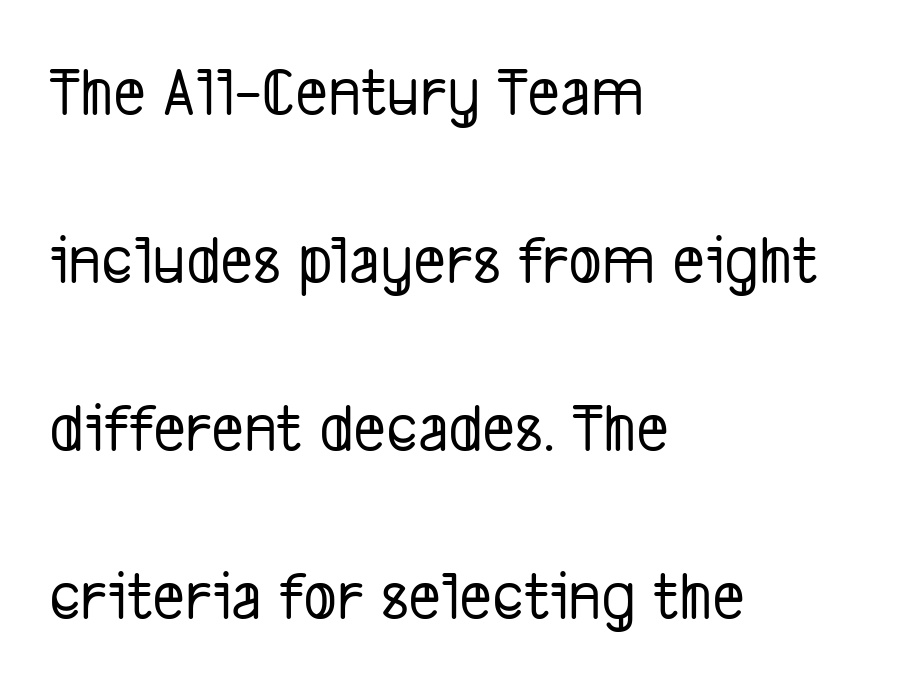
Q: Is the typeface a serif or a sans-serif typeface? A: Sans-serif.
Q: Is the text underlined? A: No.
Q: How is the paragraph aligned? A: Left-aligned.
Q: Is the spacing between letters normal or unusually wide? A: Normal.
Q: Is the spacing between lines tight, normal or loose? A: Loose.
Q: Width (condensed, normal, or wide)? A: Condensed.
Q: Stroke contrast? A: Low.
Q: x-height? A: Medium.
Q: Monospaced? A: No.
